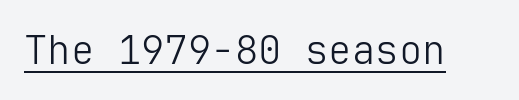
{"serif": "no", "italic": "no", "bold": "no", "weight": "light", "width": "normal", "stroke_contrast": "low", "x_height": "medium", "underline": "yes", "letter_spacing": "normal", "letter_spacing_em": 0.0, "glyph_px": 39}
